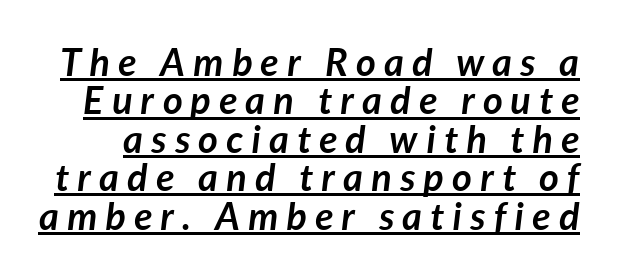
Strong, thick strokes mark this as bold type. What's the leading like? Squeezed, with rows nearly overlapping. Looking at the ascenders, they clearly lean. Spacing between characters has been opened up far beyond the box default.
